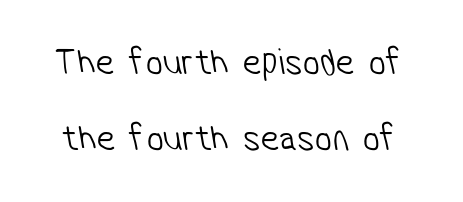
The image shows 38 px light, condensed sans-serif type; set loose line spacing (2.01x), normal letter spacing, not underlined; low stroke contrast and a medium x-height.
